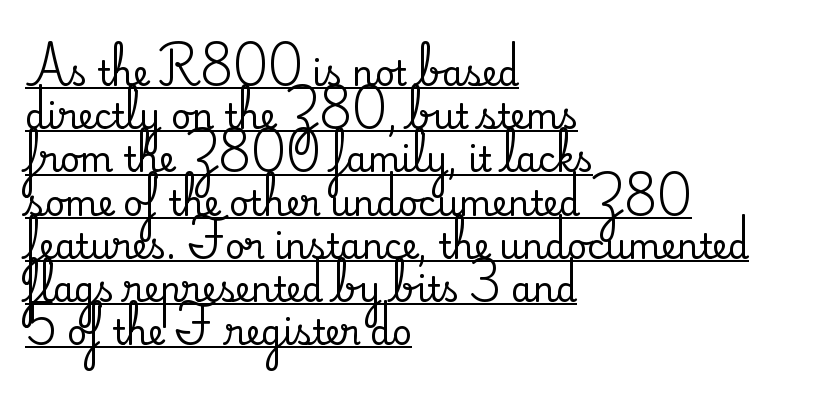
Q: Is the text italic (slanted)? A: No, it is upright.
Q: Is the typeface a serif or a sans-serif typeface? A: Serif.
Q: Is the text underlined? A: Yes.
Q: How is the paragraph aligned? A: Left-aligned.
Q: Is the spacing between letters normal or unusually wide? A: Normal.
Q: Is the spacing between lines tight, normal or loose? A: Normal.
Q: Width (condensed, normal, or wide)? A: Normal.
Q: Stroke contrast? A: Medium.
Q: x-height? A: Small.
Q: Monospaced? A: No.
